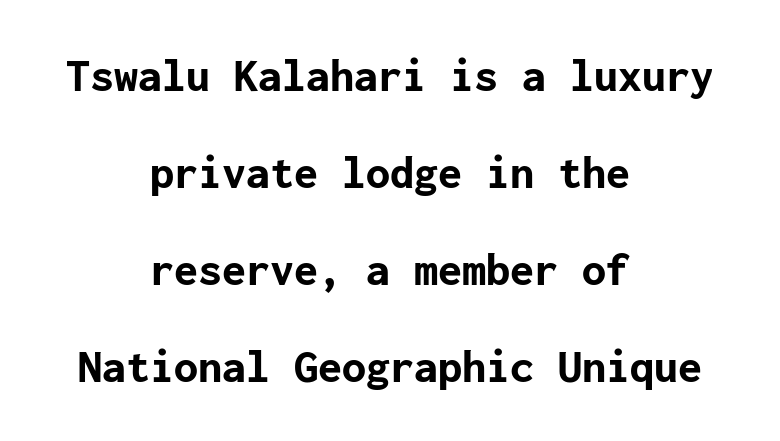
{"serif": "no", "italic": "no", "bold": "yes", "weight": "bold", "width": "normal", "stroke_contrast": "low", "x_height": "medium", "underline": "no", "align": "center", "line_spacing": "loose", "line_spacing_ratio": 2.02, "letter_spacing": "normal", "letter_spacing_em": 0.0, "glyph_px": 48}
